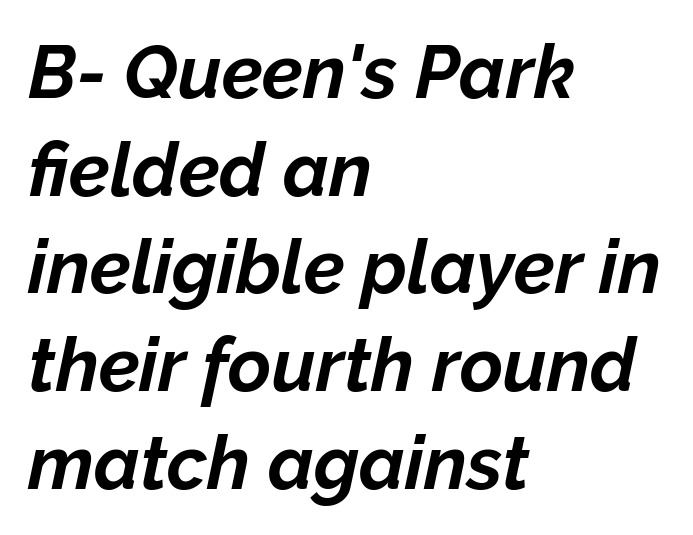
{"italic": "yes", "lean": "right", "slant_degrees": 12, "bold": "yes", "weight": "bold", "width": "normal", "stroke_contrast": "low", "x_height": "medium", "monospaced": "no", "underline": "no", "align": "left", "line_spacing": "normal", "line_spacing_ratio": 1.32, "letter_spacing": "normal", "letter_spacing_em": 0.0, "glyph_px": 74}
